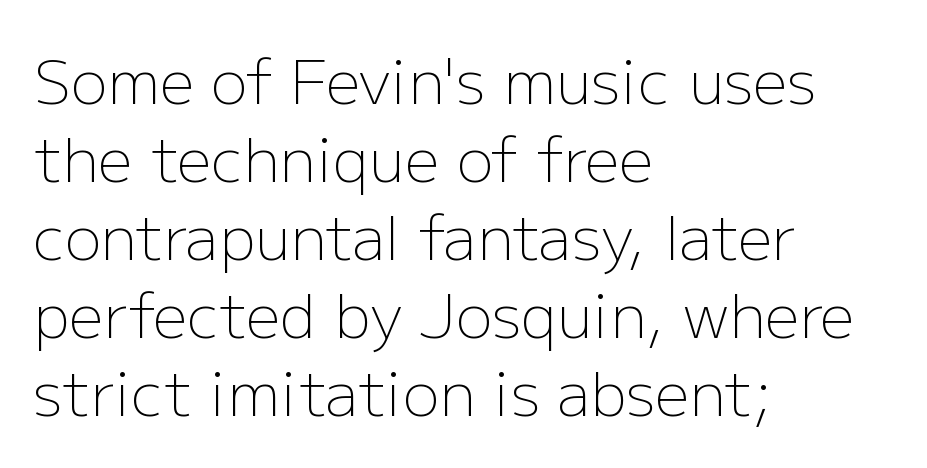
The image shows 61 px light sans-serif type, upright; set left-aligned, normal line spacing (1.28x), normal letter spacing, not underlined; low stroke contrast and a medium x-height.
